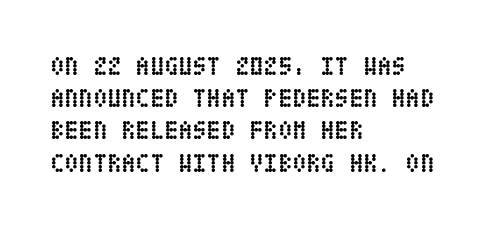
The image shows 26 px bold type, upright; set left-aligned, line spacing 1.24x, normal letter spacing, not underlined.
